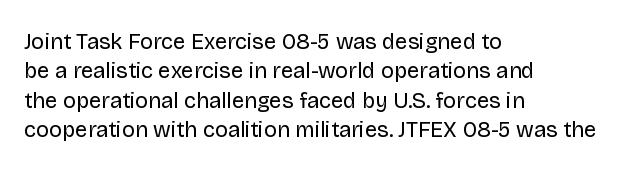
The image shows 22 px text type, upright; set left-aligned, normal line spacing (1.33x), normal letter spacing, not underlined.
